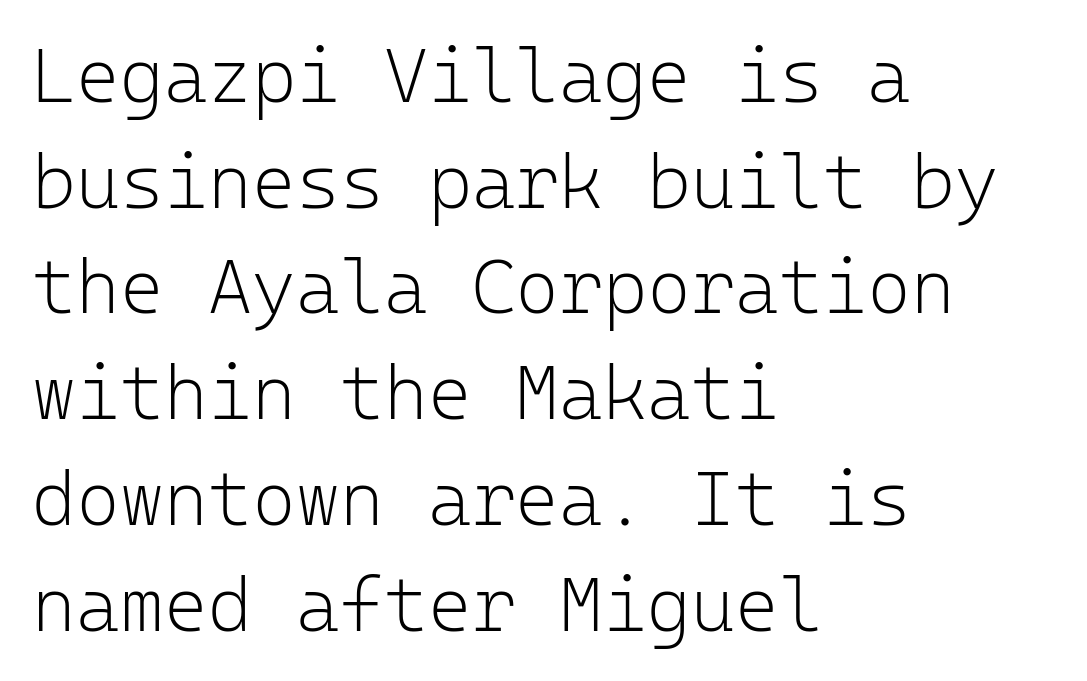
{"serif": "no", "italic": "no", "bold": "no", "weight": "light", "width": "normal", "stroke_contrast": "low", "x_height": "medium", "monospaced": "yes", "underline": "no", "align": "left", "line_spacing": "normal", "line_spacing_ratio": 1.41, "letter_spacing": "normal", "letter_spacing_em": 0.0, "glyph_px": 75}
